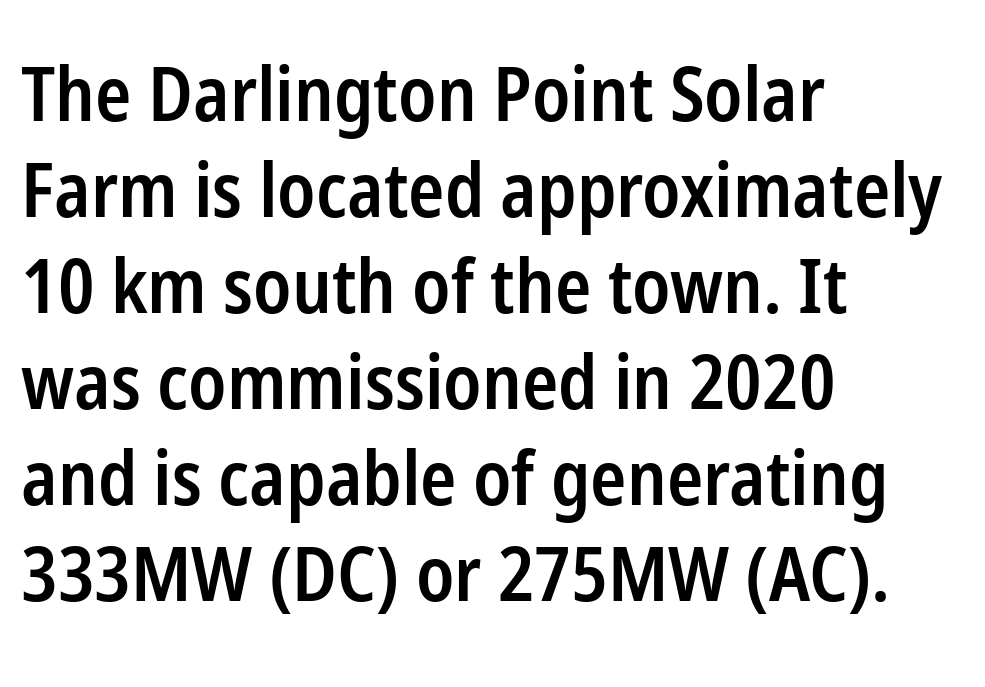
Quick note: underline off. Every character sits straight up, as roman type does. Every row of glyphs begins at an identical x-position on the left. Spacing verdict: proportional, widths tailored to each character.
